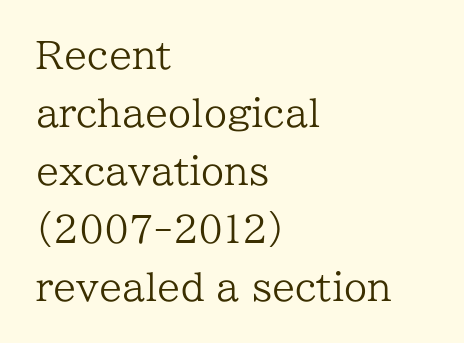
Q: Is the text bold? A: No.
Q: Is the text italic (slanted)? A: No, it is upright.
Q: Is the typeface a serif or a sans-serif typeface? A: Serif.
Q: Is the text underlined? A: No.
Q: How is the paragraph aligned? A: Left-aligned.
Q: Is the spacing between letters normal or unusually wide? A: Normal.
Q: Is the spacing between lines tight, normal or loose? A: Normal.
Q: Width (condensed, normal, or wide)? A: Normal.
Q: Stroke contrast? A: Low.
Q: x-height? A: Medium.
Q: Monospaced? A: No.
